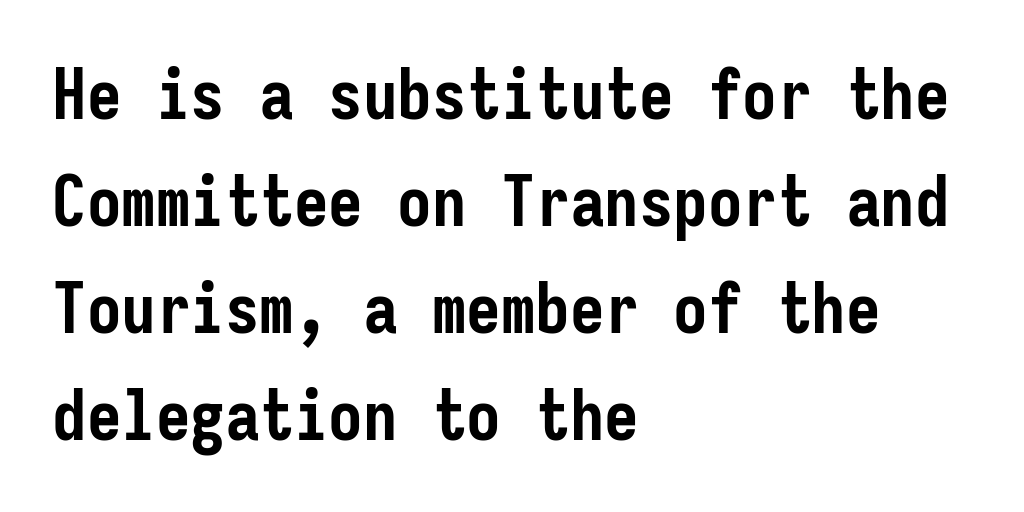
The passage shown is not underscored anywhere. The vertical gap from one line to the next is medium. The type sits square on the baseline with zero lean. Letterform terminals end flat and unadorned throughout the passage. Students, this is bold: see how much ink each stroke carries.
